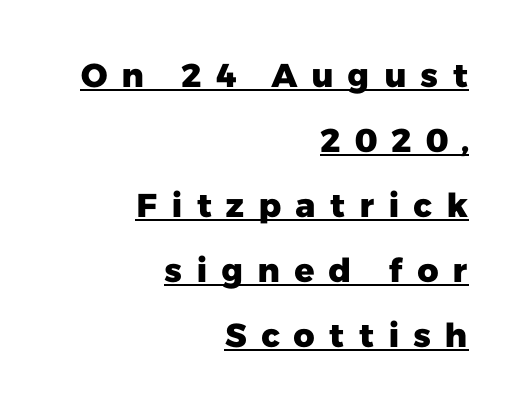
The image shows 33 px heavy sans-serif type; set right-aligned, loose line spacing (1.97x), unusually wide letter spacing (+0.4 em), underlined; low stroke contrast and a medium x-height.
